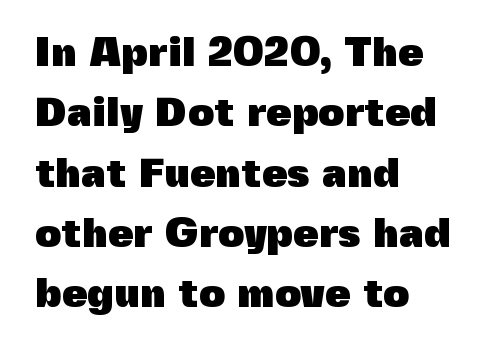
The face used here is rendered with its standard letterfit. Designer's note — italics off, roman on. The ragged edge is on the right, which tells us the setting is flush left. The letters advance in unequal steps, a hallmark of proportional type. Students, this is bold: see how much ink each stroke carries. Words float on clear page, feet unadorned.
